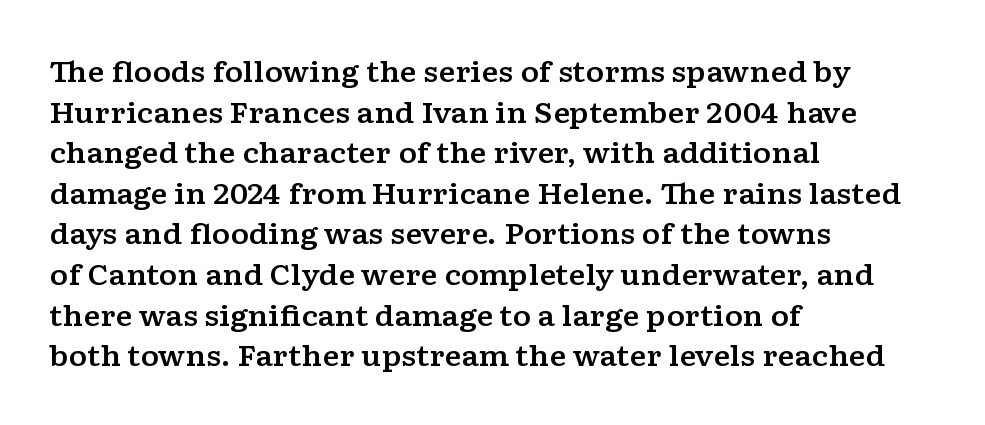
Q: Is the text italic (slanted)? A: No, it is upright.
Q: Is the typeface a serif or a sans-serif typeface? A: Serif.
Q: Is the text underlined? A: No.
Q: How is the paragraph aligned? A: Left-aligned.
Q: Is the spacing between letters normal or unusually wide? A: Normal.
Q: Is the spacing between lines tight, normal or loose? A: Normal.
Q: Width (condensed, normal, or wide)? A: Wide.
Q: Stroke contrast? A: Low.
Q: x-height? A: Medium.
Q: Monospaced? A: No.
